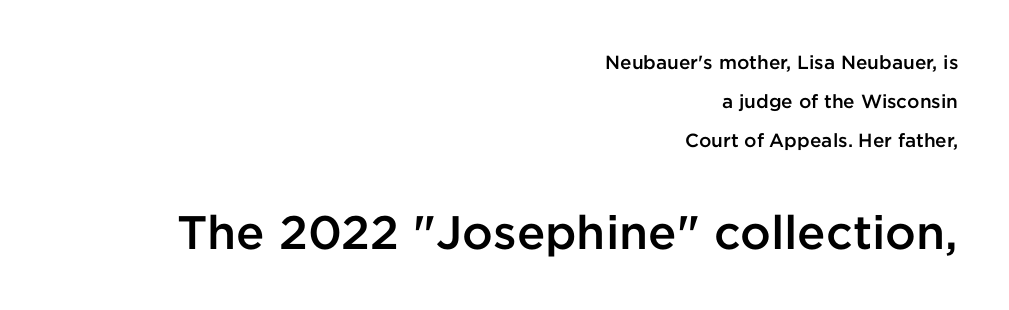
The words here are not underlined. Is the letter spacing exaggerated? No — it looks like the ordinary default. The axis of the letterforms is exactly vertical. Scale increases going downward across the two blocks. Right-aligned paragraph, ragged on the left.
